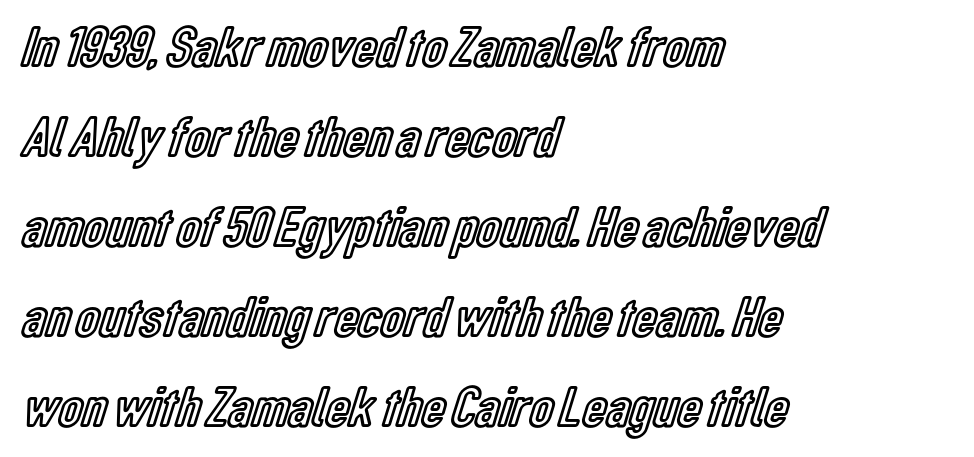
A clean baseline with only descenders dipping below it. Normally led — the rows are evenly, conventionally spaced. Does extra space separate the letters? No, they use regular spacing.
